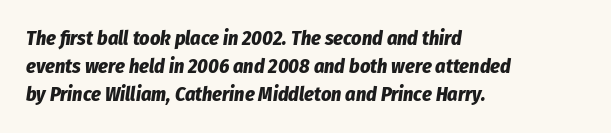
{"italic": "yes", "lean": "right", "slant_degrees": 8, "bold": "yes", "underline": "no", "align": "left", "line_spacing": "normal", "line_spacing_ratio": 1.4, "letter_spacing": "normal", "letter_spacing_em": 0.0, "glyph_px": 20}
